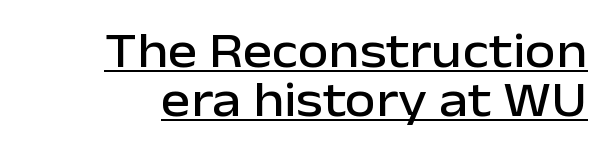
The type sits square on the baseline with zero lean. Like a heading marked for emphasis, these lines bear an underscore. Each new line begins almost immediately beneath the previous one. Are there feet on the stems? There aren't — it's a sans. These lines are rendered in a variable-pitch font. You could call the tracking neutral — neither tight nor loose.
